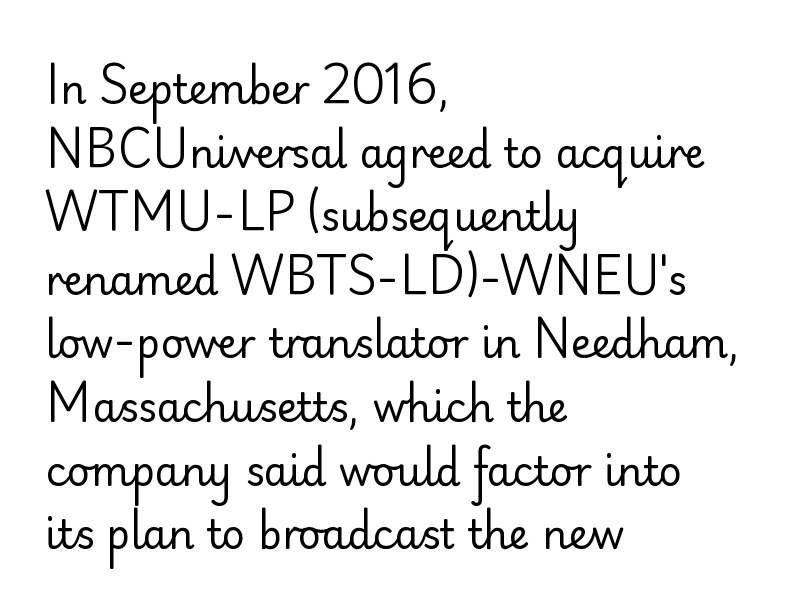
{"serif": "no", "italic": "no", "bold": "no", "weight": "regular", "width": "normal", "stroke_contrast": "low", "x_height": "small", "monospaced": "no", "underline": "no", "align": "left", "line_spacing": "normal", "line_spacing_ratio": 1.59, "letter_spacing": "normal", "letter_spacing_em": 0.0, "glyph_px": 40}
